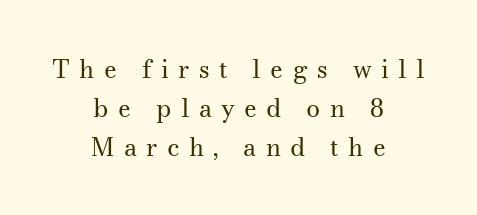
The gap between lines stays unmarked. Letters have the restrained weight of plain body copy at most. Notice how the stems are strictly vertical — no italics here. If you folded the block vertically in half, each line would mirror itself in length.
